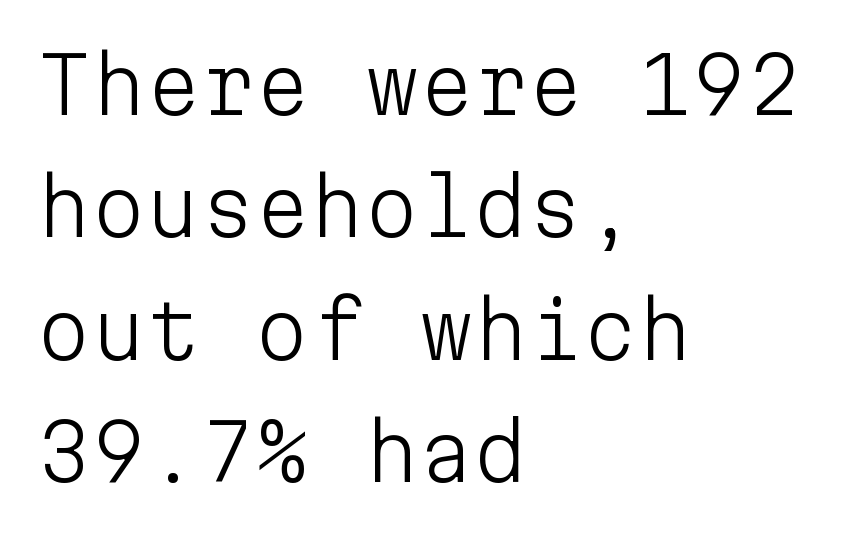
The image shows 78 px light sans-serif type, upright, monospaced; set left-aligned, normal line spacing (1.57x), normal letter spacing, not underlined; low stroke contrast and a medium x-height.
